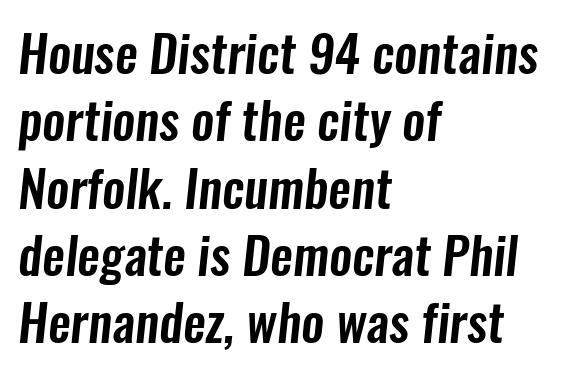
Q: Is the typeface a serif or a sans-serif typeface? A: Sans-serif.
Q: Is the text underlined? A: No.
Q: How is the paragraph aligned? A: Left-aligned.
Q: Is the spacing between letters normal or unusually wide? A: Normal.
Q: Is the spacing between lines tight, normal or loose? A: Normal.
Q: Width (condensed, normal, or wide)? A: Condensed.
Q: Stroke contrast? A: Low.
Q: x-height? A: Medium.
Q: Monospaced? A: No.
